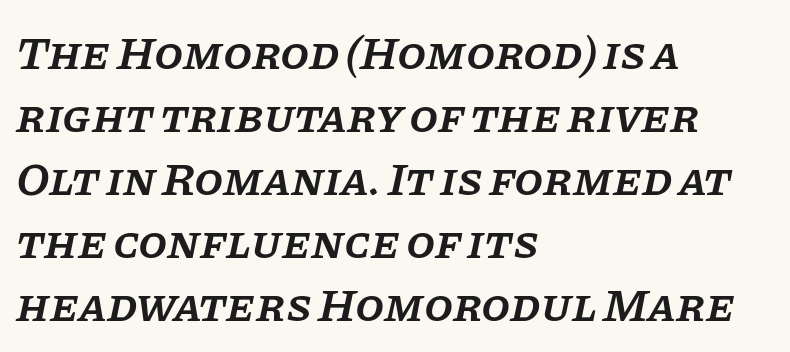
The image shows 47 px semibold serif type, italic (leaning right); set left-aligned, normal line spacing (1.34x), normal letter spacing, not underlined; low stroke contrast and a large x-height.
